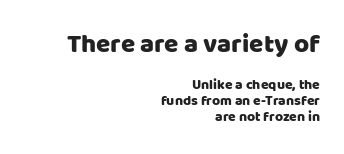
The image shows 26 px text type, upright; set right-aligned, tight line spacing (1.14x), normal letter spacing, not underlined; the first (top) block is 1.86x larger.
